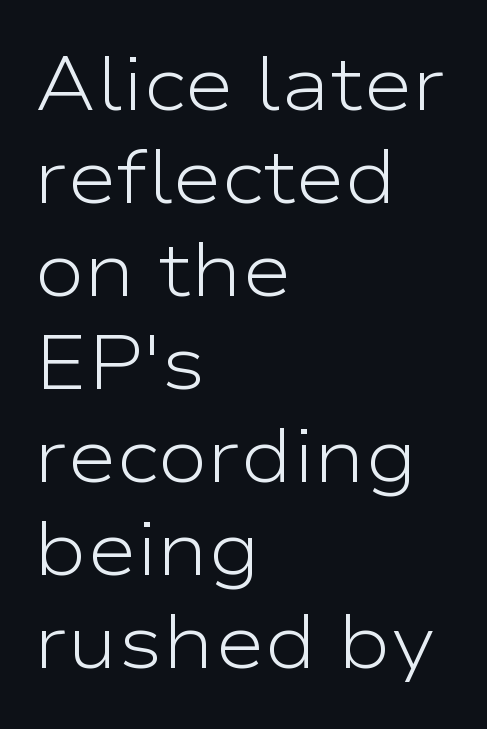
Typeset ragged right — the left edge is the straight one. The designer went with a sans here, leaving each stem footless. This rendering leaves character spacing at its baseline value. Has an underline been added? It has not. You could not count columns in this text — the font is proportionally spaced. The typesetting does not lean heavy: it is not bold.
